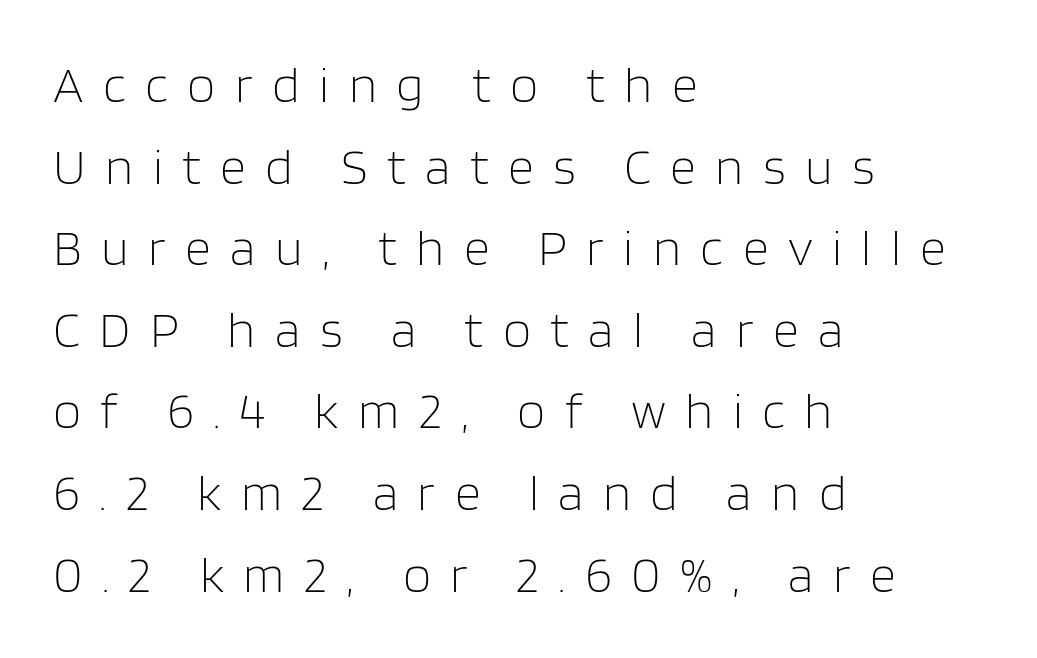
Q: Is the text bold? A: No.
Q: Is the text italic (slanted)? A: No, it is upright.
Q: Is the typeface a serif or a sans-serif typeface? A: Sans-serif.
Q: Is the text underlined? A: No.
Q: How is the paragraph aligned? A: Left-aligned.
Q: Is the spacing between letters normal or unusually wide? A: Unusually wide.
Q: Is the spacing between lines tight, normal or loose? A: Normal.
Q: Width (condensed, normal, or wide)? A: Normal.
Q: Stroke contrast? A: Low.
Q: x-height? A: Large.
Q: Monospaced? A: No.
